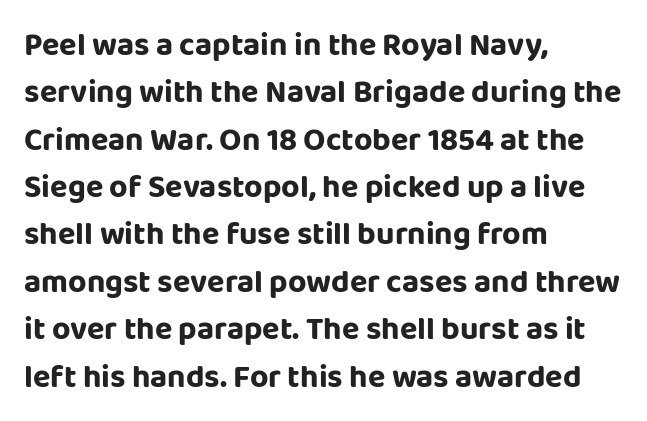
{"serif": "no", "italic": "no", "width": "normal", "stroke_contrast": "low", "x_height": "large", "monospaced": "no", "underline": "no", "align": "left", "line_spacing": "normal", "line_spacing_ratio": 1.48, "letter_spacing": "normal", "letter_spacing_em": 0.0, "glyph_px": 32}
